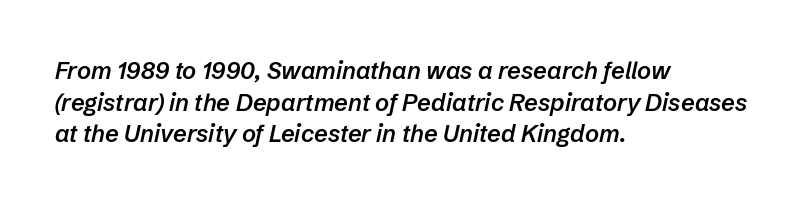
The font is running at a semibold setting, under full bold. The area under the type is left untouched. The tracking reads as untouched default to a designer's eye. If you drew a line through each stem, it would be angled. Vertical spacing — default. The lines in this sample share a left origin and differ only in where they stop.
